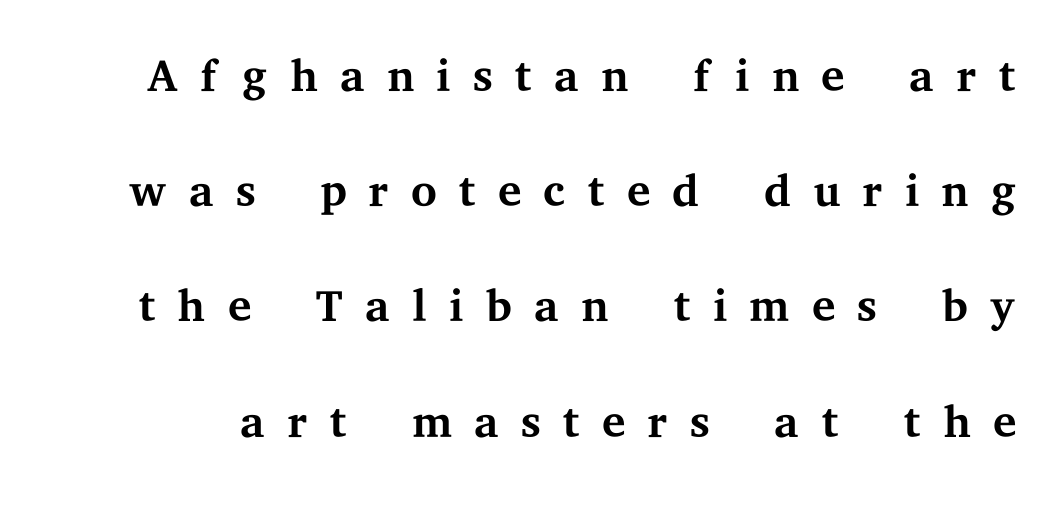
The face used here is proportionally spaced, like ordinary book or web type. Underlining? Definitely not there. Letters have the restrained weight of plain body copy at most. Little horizontal feet cap the strokes, marking this as serif type. Quick note: not italic, upright.
